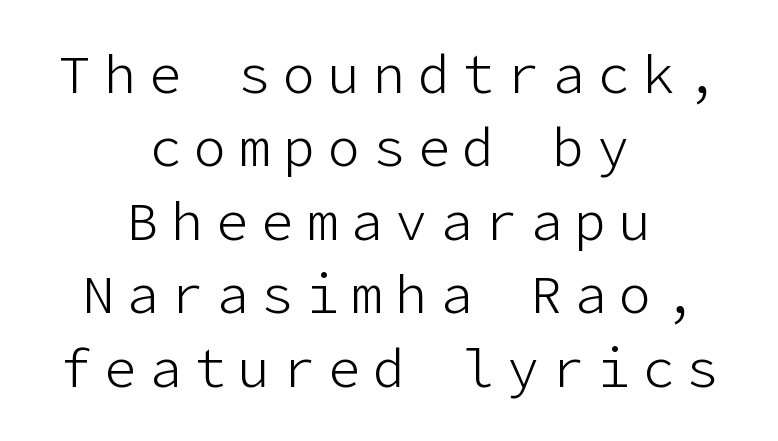
The image shows 54 px light sans-serif type, upright; set centered, normal line spacing (1.36x), unusually wide letter spacing (+0.23 em), not underlined; low stroke contrast and a medium x-height.
